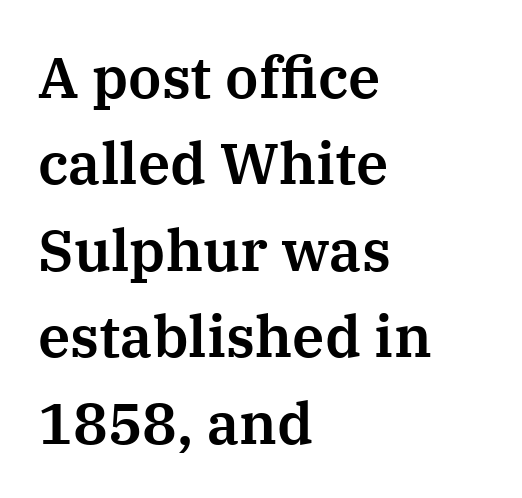
Layout note: lines flush left. You can tell from the footed stems that serif type was used. Type without underlining. Do the characters align in a grid? No, the font is proportional.
